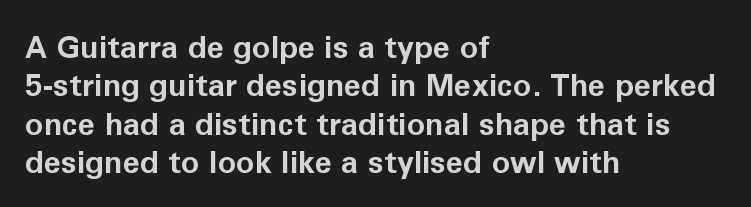
Q: Is the text bold? A: Yes.
Q: Is the text italic (slanted)? A: No, it is upright.
Q: Is the typeface a serif or a sans-serif typeface? A: Sans-serif.
Q: Is the text underlined? A: No.
Q: How is the paragraph aligned? A: Left-aligned.
Q: Is the spacing between letters normal or unusually wide? A: Normal.
Q: Width (condensed, normal, or wide)? A: Normal.
Q: Stroke contrast? A: Low.
Q: x-height? A: Medium.
Q: Monospaced? A: No.
